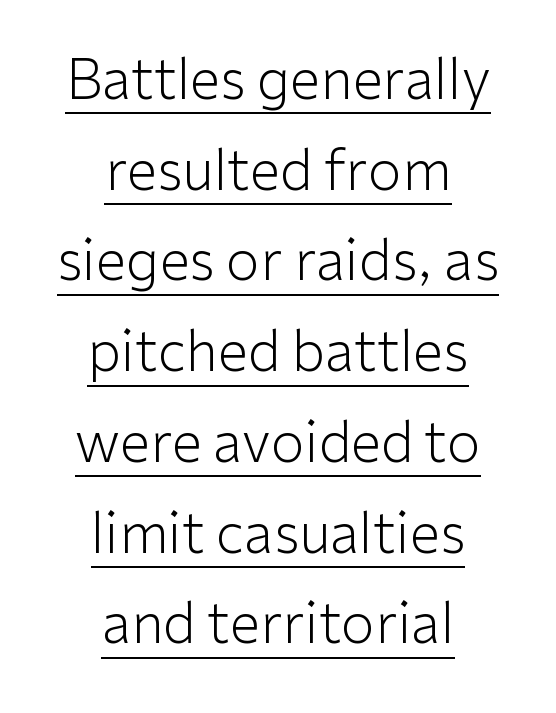
Q: Is the text bold? A: No.
Q: Is the text italic (slanted)? A: No, it is upright.
Q: Is the typeface a serif or a sans-serif typeface? A: Sans-serif.
Q: Is the text underlined? A: Yes.
Q: How is the paragraph aligned? A: Centered.
Q: Is the spacing between letters normal or unusually wide? A: Normal.
Q: Is the spacing between lines tight, normal or loose? A: Normal.
Q: Width (condensed, normal, or wide)? A: Normal.
Q: Stroke contrast? A: Low.
Q: x-height? A: Medium.
Q: Monospaced? A: No.
